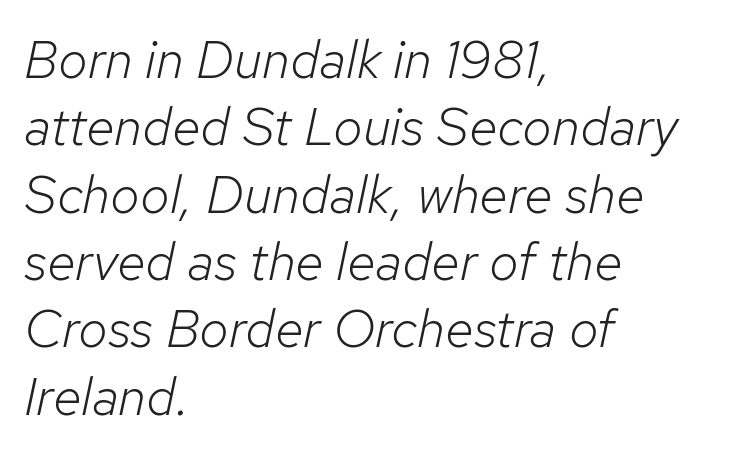
{"italic": "yes", "lean": "right", "slant_degrees": 12, "bold": "no", "weight": "light", "width": "normal", "stroke_contrast": "low", "x_height": "medium", "monospaced": "no", "underline": "no", "align": "left", "line_spacing": "normal", "line_spacing_ratio": 1.27, "letter_spacing": "normal", "letter_spacing_em": 0.0, "glyph_px": 53}
